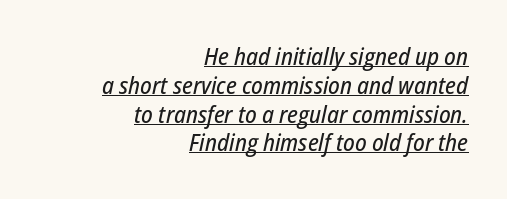
A continuous stroke trails under the words, as in a hyperlink. Notice how the passage keeps a crisp vertical edge on the right only. Is the type slanted? Yes — the strokes lean at a clear angle. Nobody touched the tracking dial on this one.
